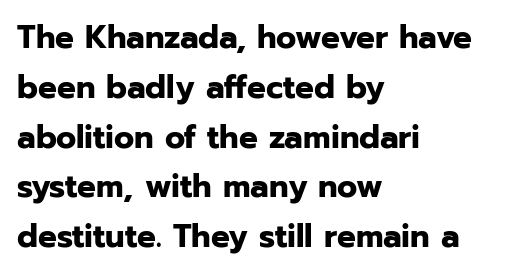
This sample uses an upright cut, with every glyph sitting square on the baseline. Grotesque or geometric, the face here clearly has no serifs. This rendering features lettering with no underline. A full-strength bold gives these letters their thick strokes. Think of a printed novel: that variable character pitch is what you see here. The text block is weighted toward the left margin, trailing off unevenly rightward.
